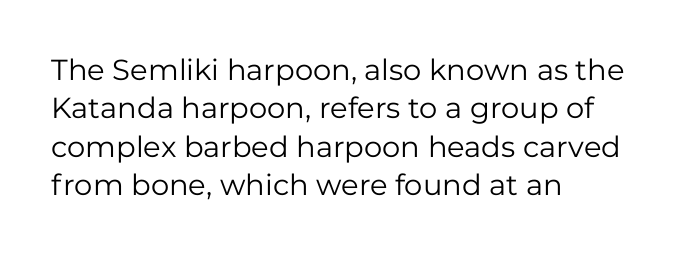
The image shows 29 px regular-weight sans-serif type, upright; set left-aligned, normal line spacing (1.32x), normal letter spacing, not underlined; low stroke contrast and a medium x-height.
